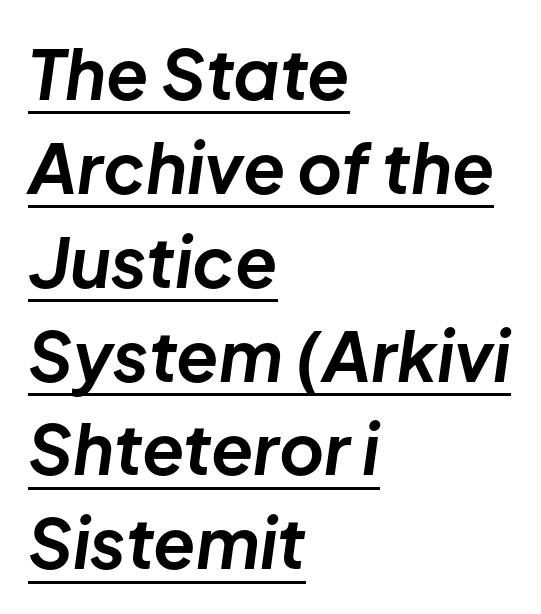
Q: Is the text bold? A: Yes.
Q: Is the text italic (slanted)? A: Yes, it leans right by about 8 degrees.
Q: Is the text underlined? A: Yes.
Q: How is the paragraph aligned? A: Left-aligned.
Q: Is the spacing between letters normal or unusually wide? A: Normal.
Q: Is the spacing between lines tight, normal or loose? A: Normal.
Q: Width (condensed, normal, or wide)? A: Normal.
Q: Stroke contrast? A: Low.
Q: x-height? A: Medium.
Q: Monospaced? A: No.
